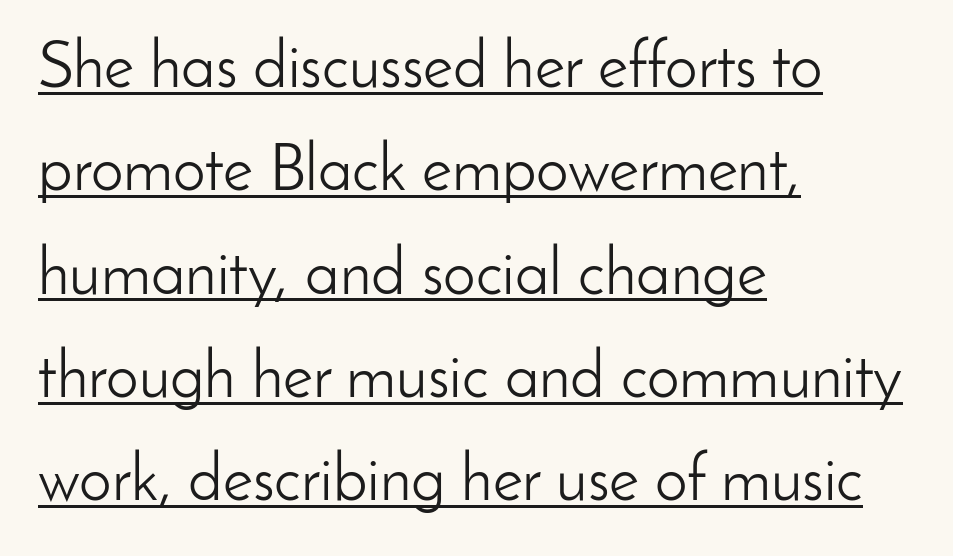
In designer terms, the underline attribute is active on this setting. The letters stand upright; this is a roman face. Tracking value appears to be zero — textbook default spacing. A typesetter would label this face a sans. Proportional: the letters do not fall into vertical columns. One glance says typical: line gaps are just what's usual.
